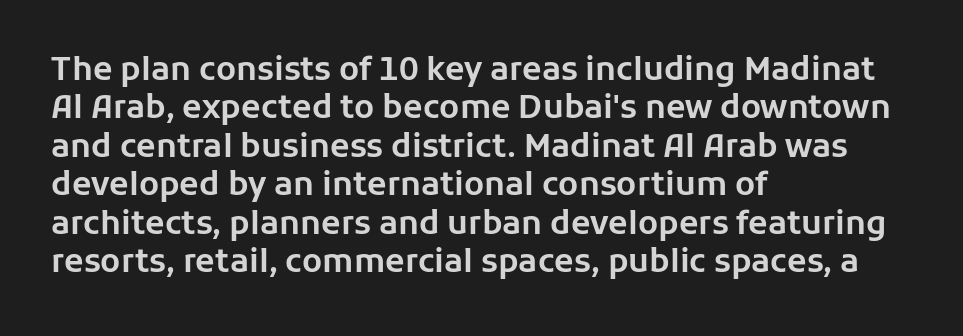
{"serif": "no", "italic": "no", "width": "normal", "stroke_contrast": "low", "x_height": "medium", "monospaced": "no", "underline": "no", "align": "left", "line_spacing_ratio": 1.2, "letter_spacing": "normal", "letter_spacing_em": 0.0, "glyph_px": 32}
